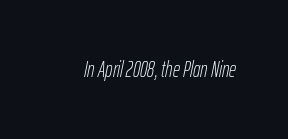
Compared with typical body copy, the letter spacing here is the same. Style check: oblique. Stems here are at most as thick as an everyday book face. Bare-footed words on every line.
